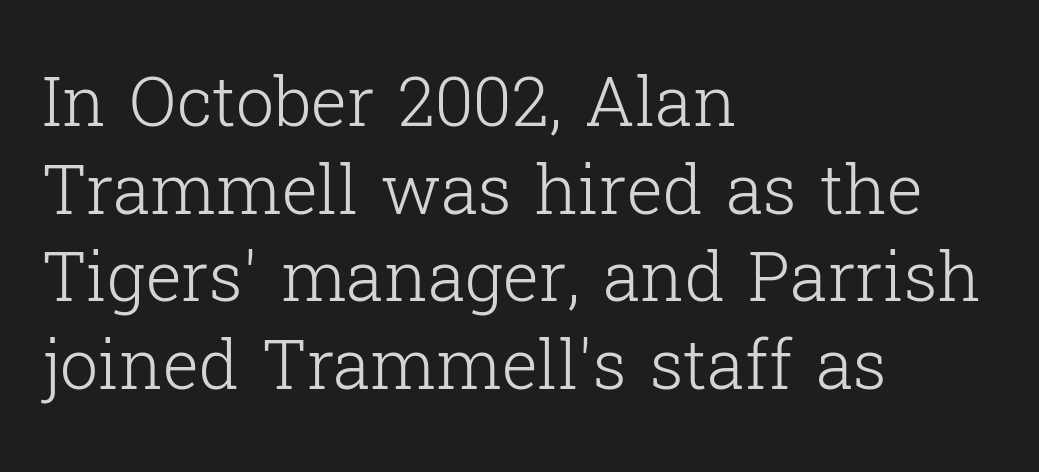
Q: Is the text bold? A: No.
Q: Is the text italic (slanted)? A: No, it is upright.
Q: Is the typeface a serif or a sans-serif typeface? A: Serif.
Q: Is the text underlined? A: No.
Q: How is the paragraph aligned? A: Left-aligned.
Q: Is the spacing between letters normal or unusually wide? A: Normal.
Q: Is the spacing between lines tight, normal or loose? A: Normal.
Q: Width (condensed, normal, or wide)? A: Normal.
Q: Stroke contrast? A: Low.
Q: x-height? A: Medium.
Q: Monospaced? A: No.
